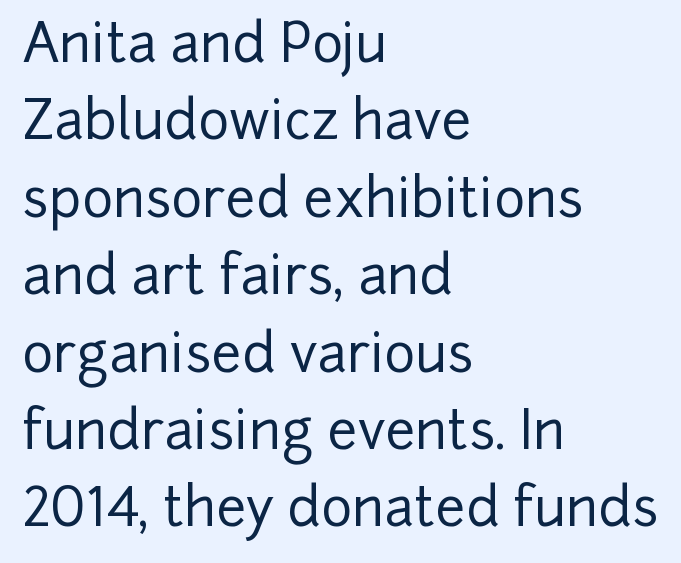
Is the block centered? No — it sits flush against the left margin. Leading: standard. Underline: absent. The letters stand upright; this is a roman face.
